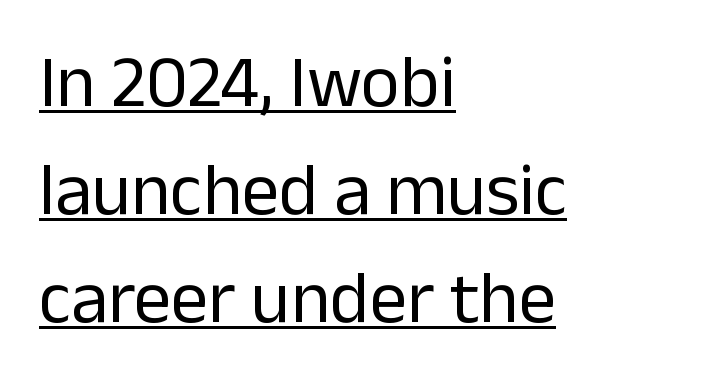
The image shows 74 px regular-weight sans-serif type, upright; set left-aligned, normal line spacing (1.46x), normal letter spacing, underlined; low stroke contrast and a medium x-height.
